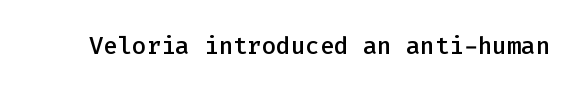
Q: Is the text bold? A: Semi-bold.
Q: Is the text italic (slanted)? A: No, it is upright.
Q: Is the text underlined? A: No.
Q: Is the spacing between letters normal or unusually wide? A: Normal.
